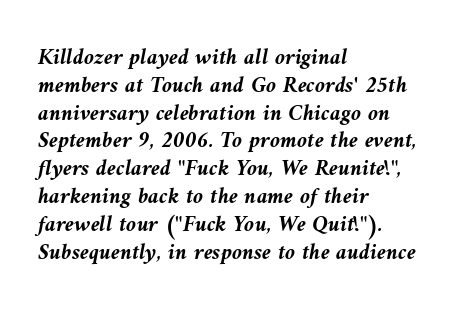
Posture: slanted. The letters sit at their default tracking, neither squeezed nor spread. In terms of weight, the rendering is a true, heavy bold. A student would call this left alignment; a typographer would say flush left, rag right. The baseline area is clear.
